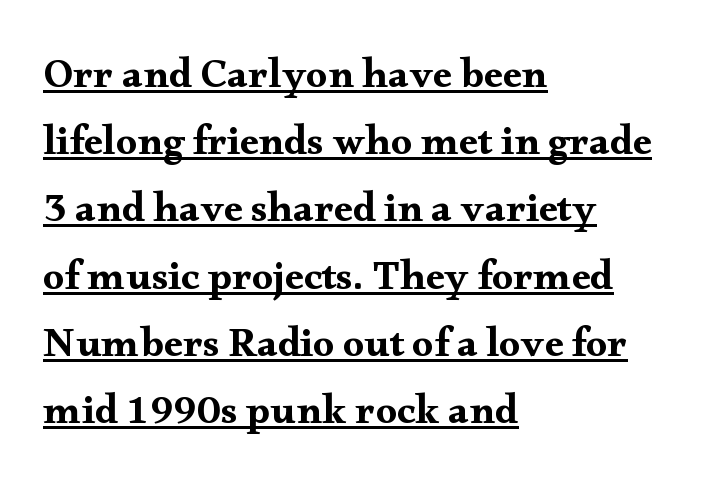
Caption: standard tracking, unaltered. Spacing verdict: proportional, widths tailored to each character. Does a line run under the words? Yes, clearly. The type family on display is of the serif kind. Style check: upright.
